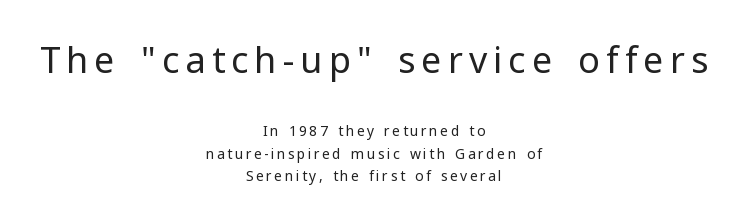
The image shows 36 px regular-weight sans-serif type, upright; set centered, normal line spacing (1.62x), not underlined; the first (top) block is 2.57x larger; low stroke contrast and a medium x-height.
